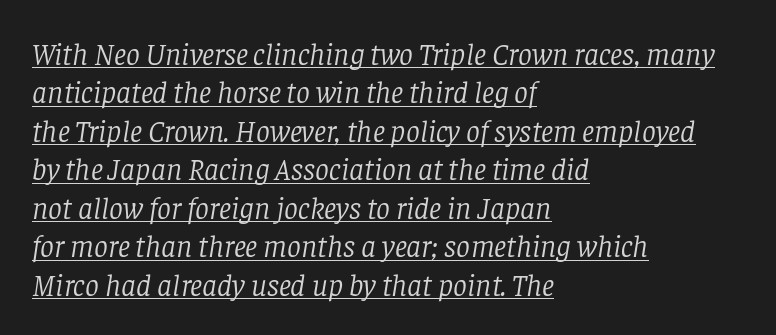
Q: Is the text bold? A: No.
Q: Is the text italic (slanted)? A: Yes, it leans right by about 8 degrees.
Q: Is the typeface a serif or a sans-serif typeface? A: Serif.
Q: Is the text underlined? A: Yes.
Q: How is the paragraph aligned? A: Left-aligned.
Q: Is the spacing between letters normal or unusually wide? A: Normal.
Q: Width (condensed, normal, or wide)? A: Normal.
Q: Stroke contrast? A: Low.
Q: x-height? A: Large.
Q: Monospaced? A: No.
